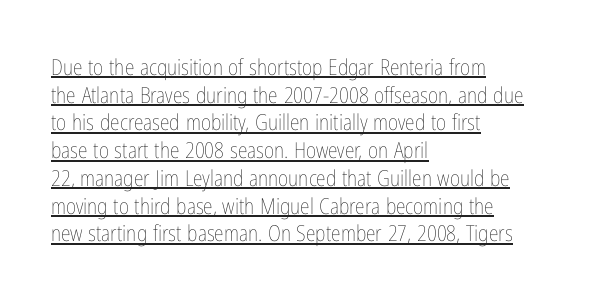
{"italic": "no", "bold": "no", "underline": "yes", "align": "left", "line_spacing": "normal", "line_spacing_ratio": 1.26, "letter_spacing": "normal", "letter_spacing_em": 0.0, "glyph_px": 22}
